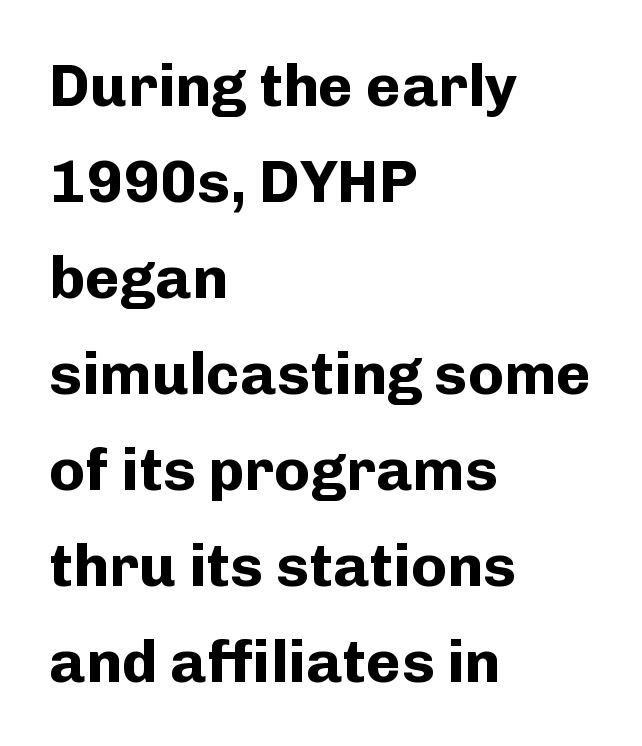
Tracking here is standard; glyphs follow each other at the usual distance. Font category for this specimen: sans-serif. These lines are rendered in a variable-pitch font. This is heavy type, rendered in bold.
